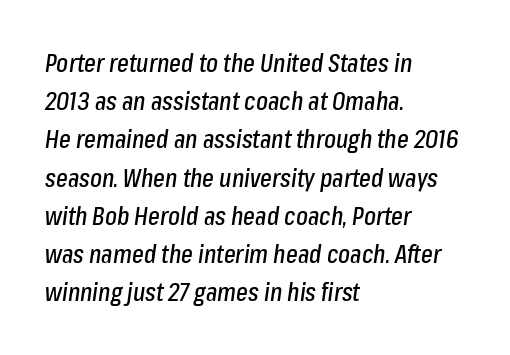
{"italic": "yes", "lean": "right", "slant_degrees": 8, "underline": "no", "align": "left", "line_spacing": "normal", "line_spacing_ratio": 1.53, "letter_spacing": "normal", "letter_spacing_em": 0.0, "glyph_px": 25}
